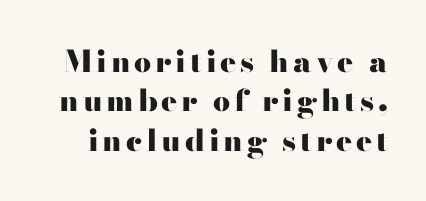
Q: Is the text bold? A: Yes.
Q: Is the text italic (slanted)? A: No, it is upright.
Q: Is the typeface a serif or a sans-serif typeface? A: Serif.
Q: Is the text underlined? A: No.
Q: Is the spacing between lines tight, normal or loose? A: Normal.
Q: Width (condensed, normal, or wide)? A: Wide.
Q: Stroke contrast? A: High.
Q: x-height? A: Small.
Q: Monospaced? A: No.
